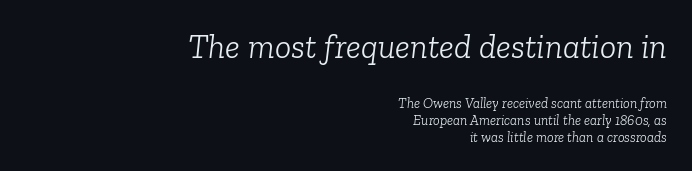
Q: Is the text bold? A: No.
Q: Is the text italic (slanted)? A: Yes, it leans right by about 6 degrees.
Q: Is the typeface a serif or a sans-serif typeface? A: Serif.
Q: Is the text underlined? A: No.
Q: How is the paragraph aligned? A: Right-aligned.
Q: Is the spacing between letters normal or unusually wide? A: Normal.
Q: Which block of text is set in a larger size, the first (top) or the second (bottom)? A: The first (top) one.
Q: Width (condensed, normal, or wide)? A: Normal.
Q: Stroke contrast? A: Low.
Q: x-height? A: Medium.
Q: Monospaced? A: No.
